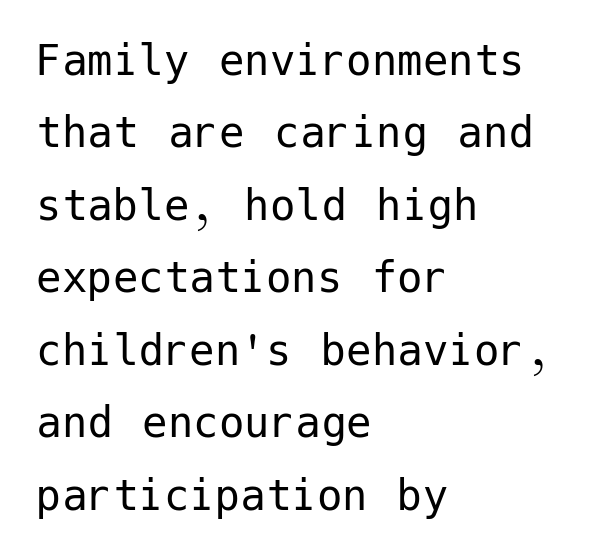
A typesetter would label this face a sans. If you drew a ruler down the left edge, every line would touch it. The strokes carry an ordinary text weight at most. Ordinary non-slanted type is in use.
